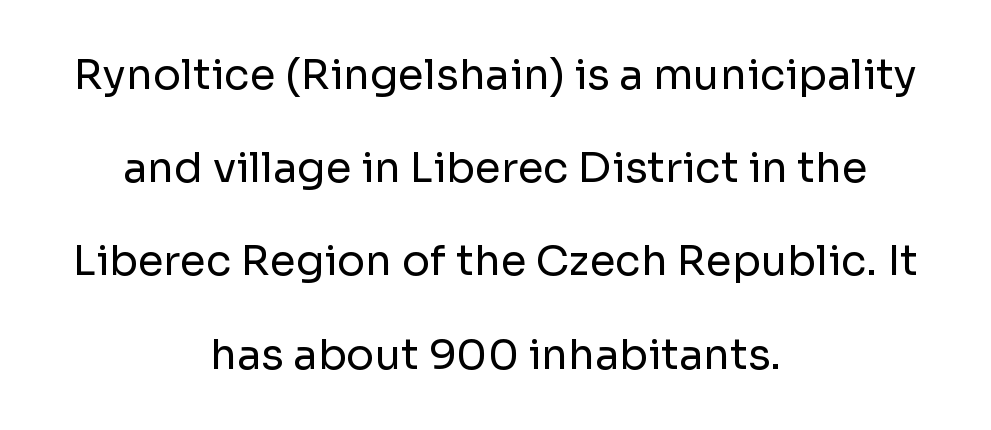
{"serif": "no", "italic": "no", "bold": "no", "weight": "regular", "width": "normal", "stroke_contrast": "low", "x_height": "medium", "monospaced": "no", "underline": "no", "align": "center", "line_spacing": "loose", "line_spacing_ratio": 2.22, "letter_spacing": "normal", "letter_spacing_em": 0.0, "glyph_px": 42}
